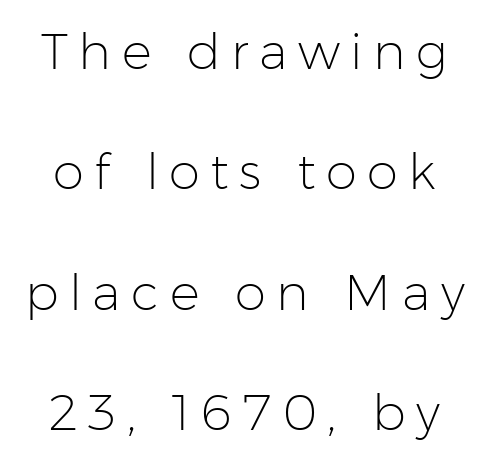
{"serif": "no", "italic": "no", "bold": "no", "weight": "light", "width": "normal", "stroke_contrast": "low", "x_height": "medium", "monospaced": "no", "underline": "no", "line_spacing": "loose", "line_spacing_ratio": 2.41, "letter_spacing": "wide", "letter_spacing_em": 0.21, "glyph_px": 50}
